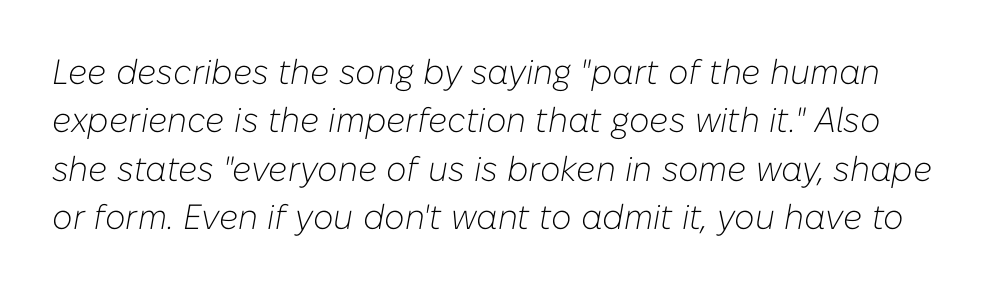
The image shows 35 px light type, italic (leaning right); set normal line spacing (1.38x), normal letter spacing, not underlined; low stroke contrast and a medium x-height.
